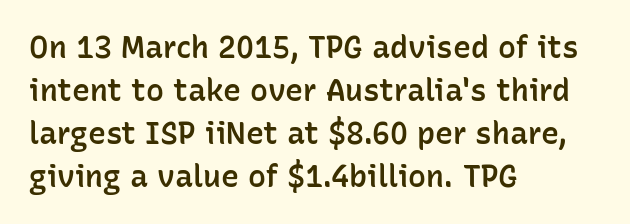
The image shows 30 px semibold sans-serif type, upright; set left-aligned, normal line spacing (1.43x), normal letter spacing, not underlined; low stroke contrast and a medium x-height.
